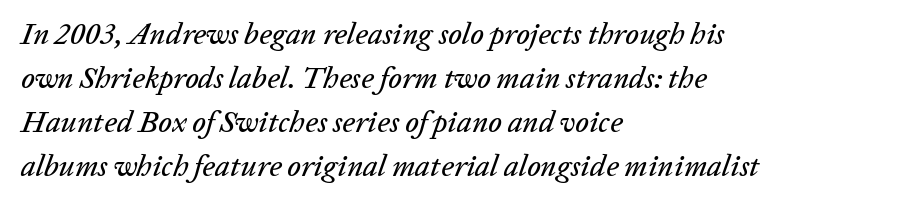
{"italic": "yes", "lean": "right", "slant_degrees": 20, "width": "normal", "stroke_contrast": "low", "x_height": "medium", "monospaced": "no", "underline": "no", "align": "left", "line_spacing": "normal", "line_spacing_ratio": 1.47, "letter_spacing": "normal", "letter_spacing_em": 0.0, "glyph_px": 30}
